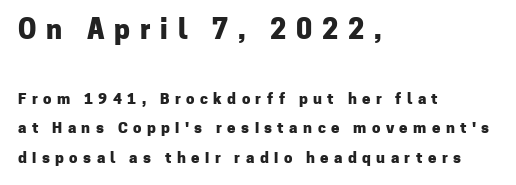
{"italic": "no", "bold": "yes", "underline": "no", "align": "left", "line_spacing": "loose", "line_spacing_ratio": 1.95, "letter_spacing": "wide", "letter_spacing_em": 0.36, "larger_block": "first", "size_ratio": 1.8, "glyph_px": 27}
